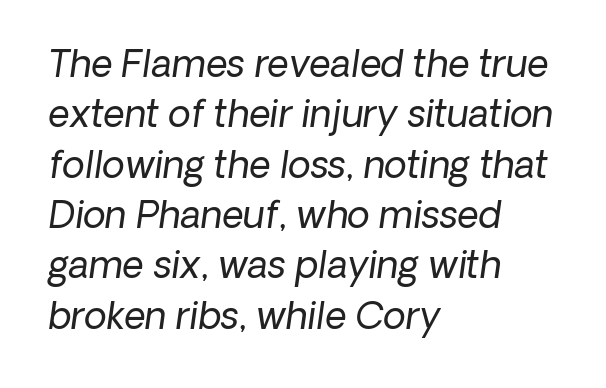
These lines are rendered in a variable-pitch font. The passage shown stacks its lines at a standard gap. Characters follow at the spacing the type designer built in. A sans-serif font was chosen for this passage. Quick note: underline off. This reads as an unemphasized weight, regular at the heaviest.
